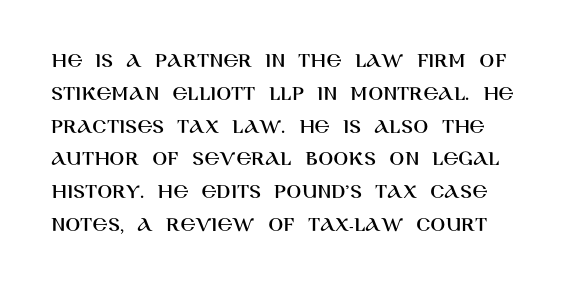
The image shows 22 px text type, upright; set normal line spacing (1.49x), normal letter spacing, not underlined.
